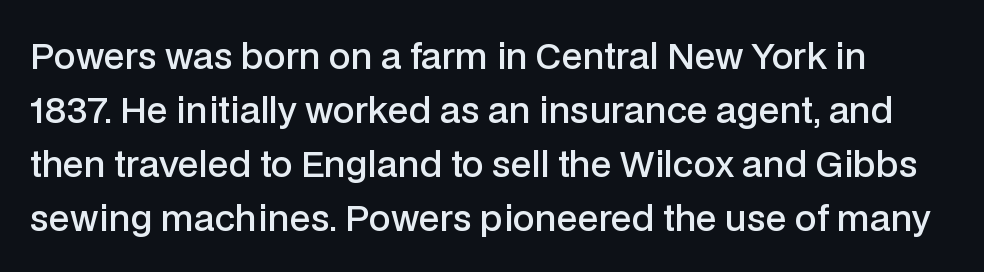
The image shows 35 px semibold sans-serif type, upright; set normal line spacing (1.54x), normal letter spacing, not underlined; low stroke contrast and a medium x-height.
